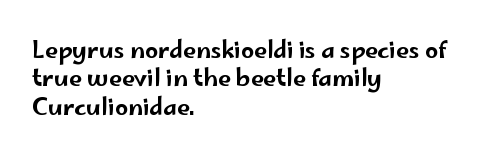
One-word summary of the alignment: left. These lines keep a tight, regular rhythm from letter to letter. Letters rest on an invisible, unmarked baseline. In terms of posture, this sample is upright.
